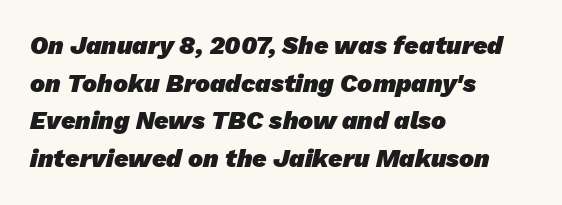
The image shows 25 px bold type; set left-aligned, normal line spacing (1.51x), normal letter spacing, not underlined.
